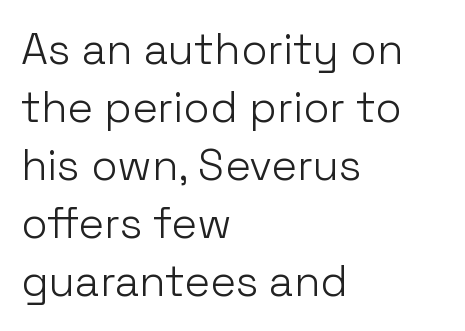
The image shows 43 px light sans-serif type, upright; set left-aligned, normal line spacing (1.35x), normal letter spacing, not underlined; low stroke contrast and a medium x-height.
